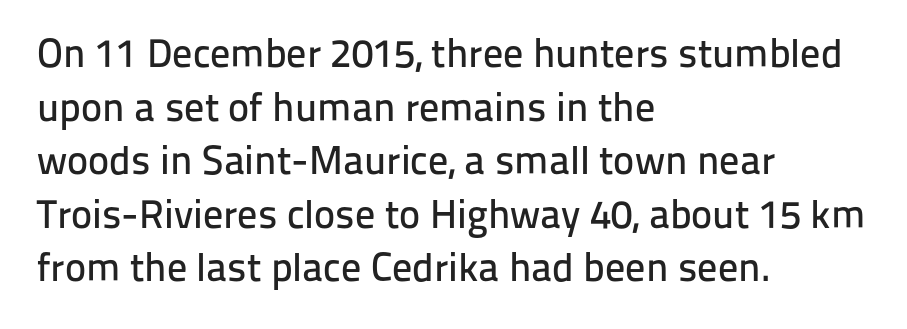
Whoever set this chose a conventional vertical rhythm. A typesetter would mark this as roman, not italic. Anything drawn beneath the words? Only blank space. Grotesque or geometric, the face here clearly has no serifs.
